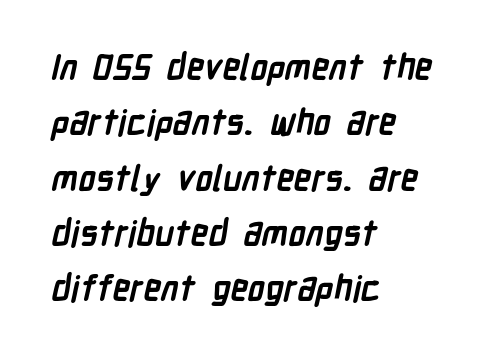
{"serif": "no", "bold": "yes", "weight": "semibold", "width": "condensed", "stroke_contrast": "low", "x_height": "medium", "monospaced": "no", "underline": "no", "align": "left", "line_spacing": "normal", "line_spacing_ratio": 1.58, "letter_spacing": "normal", "letter_spacing_em": 0.0, "glyph_px": 35}
